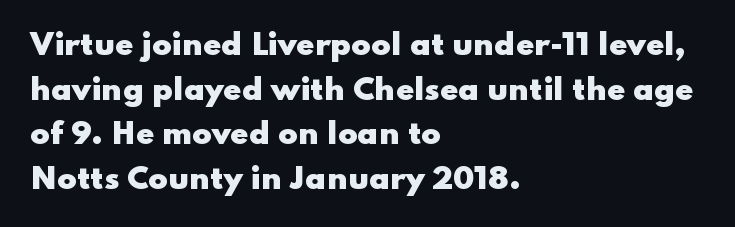
{"serif": "no", "italic": "no", "bold": "yes", "weight": "heavy", "width": "wide", "stroke_contrast": "low", "x_height": "small", "monospaced": "no", "underline": "no", "align": "left", "line_spacing": "normal", "line_spacing_ratio": 1.54, "letter_spacing": "normal", "letter_spacing_em": 0.0, "glyph_px": 29}
